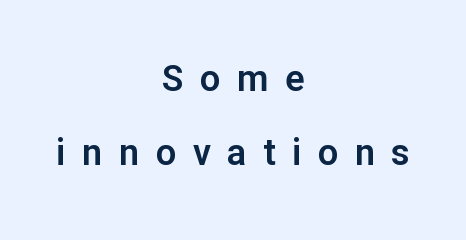
The image shows 36 px sans-serif type, upright; set centered, loose line spacing (2.06x), unusually wide letter spacing (+0.46 em), not underlined; low stroke contrast and a medium x-height.
